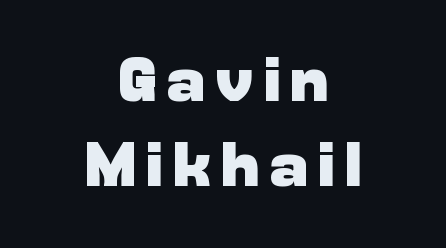
The image shows 63 px heavy sans-serif type, upright; set centered, normal line spacing (1.35x), not underlined; low stroke contrast and a medium x-height.
